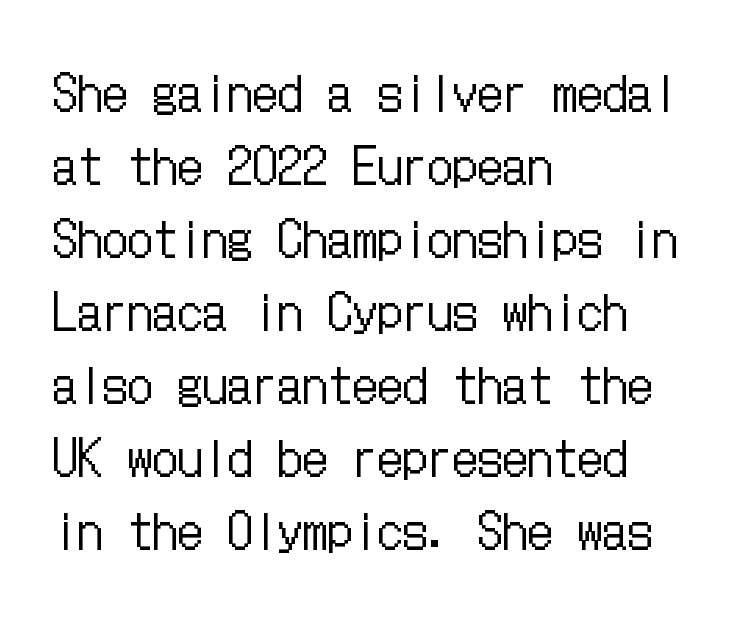
{"italic": "no", "bold": "no", "weight": "regular", "width": "condensed", "stroke_contrast": "low", "x_height": "medium", "underline": "no", "align": "left", "line_spacing": "normal", "line_spacing_ratio": 1.46, "letter_spacing": "normal", "letter_spacing_em": 0.0, "glyph_px": 50}
